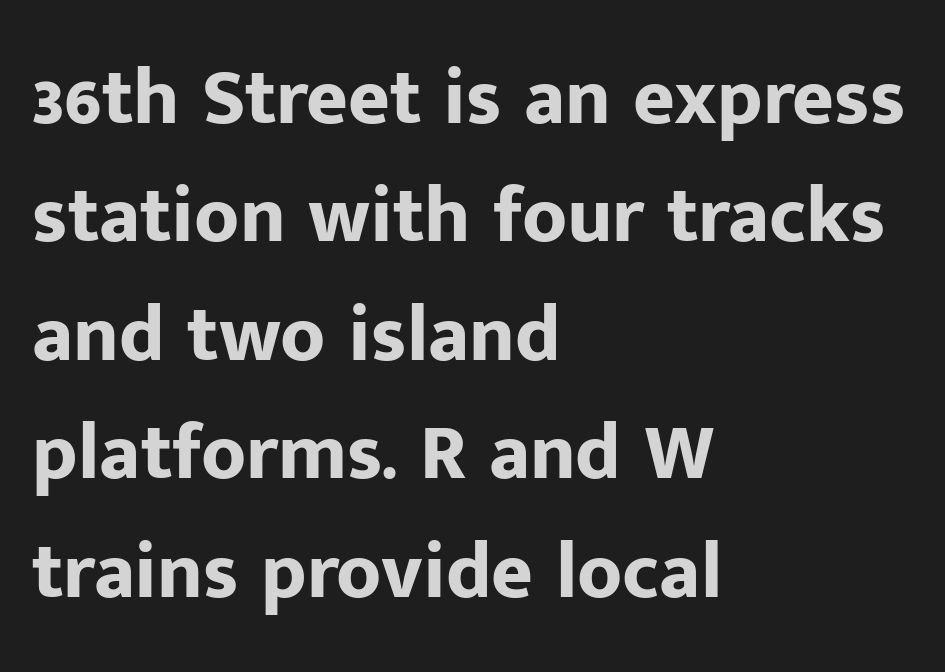
{"serif": "no", "italic": "no", "bold": "yes", "weight": "bold", "width": "normal", "stroke_contrast": "low", "x_height": "medium", "monospaced": "no", "underline": "no", "align": "left", "line_spacing": "normal", "line_spacing_ratio": 1.48, "letter_spacing": "normal", "letter_spacing_em": 0.0, "glyph_px": 80}
